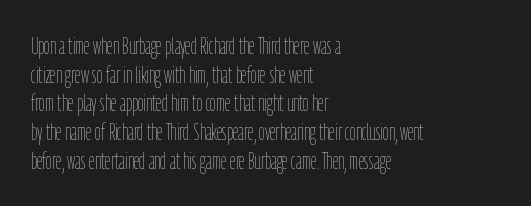
The image shows 23 px text type, upright; set left-aligned, normal line spacing (1.25x), normal letter spacing, not underlined.
